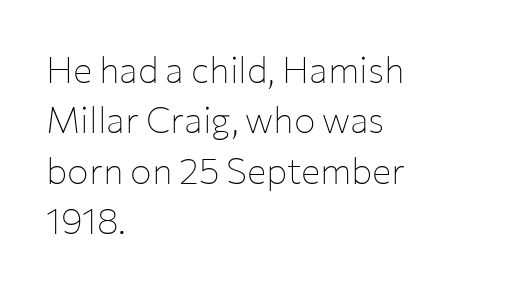
A bare baseline throughout the passage. Which margin do the lines hug? The left one — the right edge is uneven. The typography opts for an upright posture over an oblique one. Interline gaps are of average width in this sample. The letterforms sit at book weight or below.
